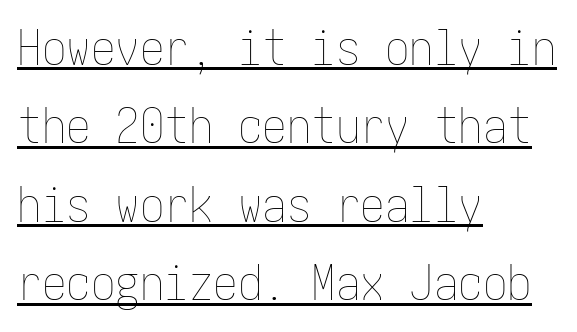
Somebody hit Ctrl+U on this one — the words are underlined. The lettering holds an erect, upright posture throughout. Is this a heavy cut? Hardly; it is regular or lighter. If you measured baseline to baseline, you'd find a middling distance.
